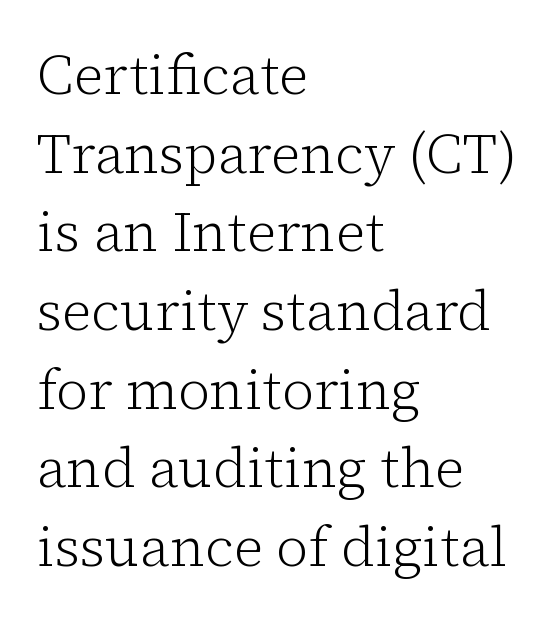
Style check: upright. Varying glyph widths throughout — classic text-font behaviour. Notice how descenders clear the ascenders below comfortably — that's standard leading. A serif font was chosen for this passage.
